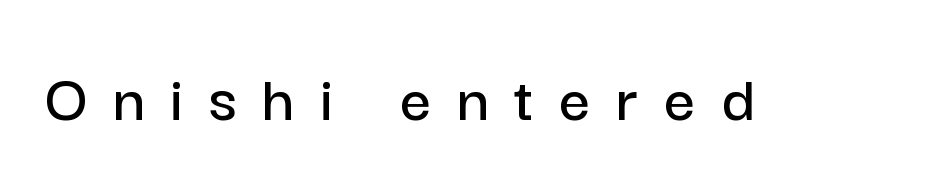
Here the glyphs are tracked loosely, breaking word shapes into spaced letters. Each letter keeps its own natural width here, so spacing adapts to shape. The gap between lines stays unmarked. Font category for this specimen: sans-serif. Vertical strokes here are truly vertical.
